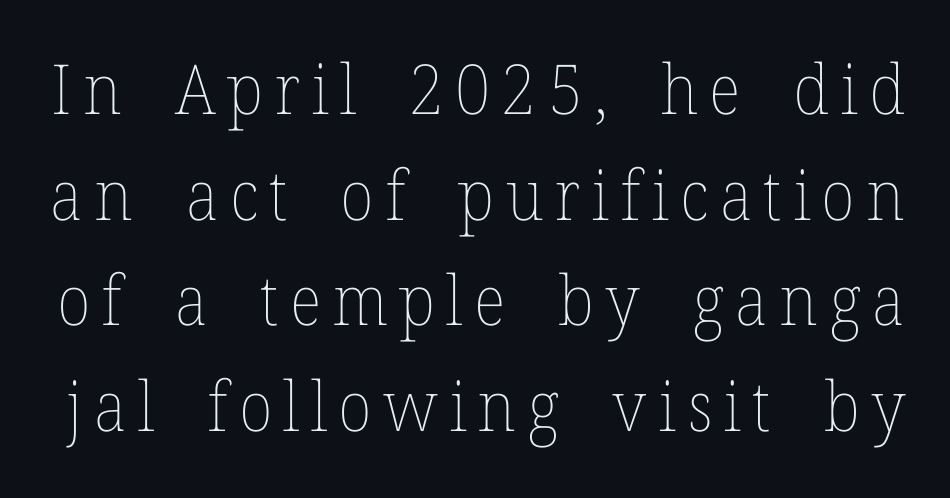
Q: Is the text bold? A: No.
Q: Is the text italic (slanted)? A: No, it is upright.
Q: Is the text underlined? A: No.
Q: Is the spacing between lines tight, normal or loose? A: Normal.
Q: Width (condensed, normal, or wide)? A: Normal.
Q: Stroke contrast? A: Low.
Q: x-height? A: Medium.
Q: Monospaced? A: No.
